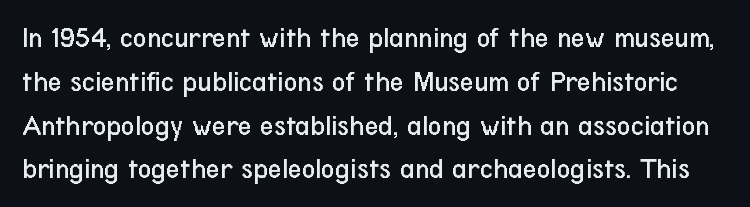
Q: Is the text bold? A: No.
Q: Is the text italic (slanted)? A: No, it is upright.
Q: Is the typeface a serif or a sans-serif typeface? A: Sans-serif.
Q: Is the text underlined? A: No.
Q: Is the spacing between letters normal or unusually wide? A: Normal.
Q: Is the spacing between lines tight, normal or loose? A: Normal.
Q: Width (condensed, normal, or wide)? A: Condensed.
Q: Stroke contrast? A: Low.
Q: x-height? A: Medium.
Q: Monospaced? A: No.
